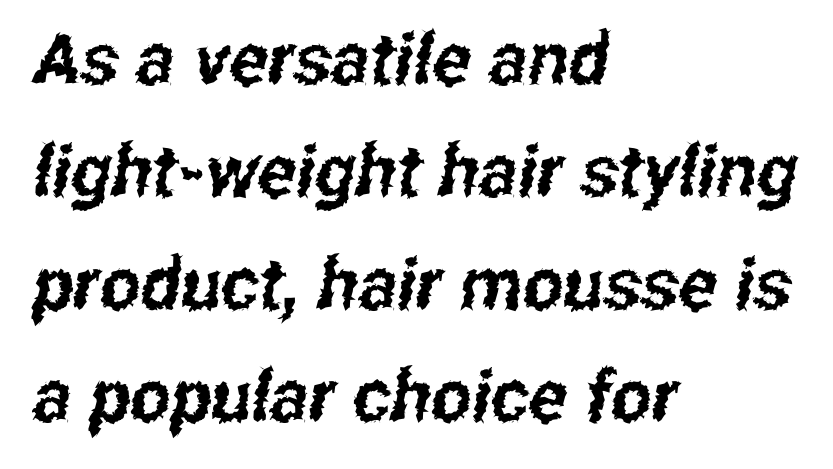
Q: Is the typeface a serif or a sans-serif typeface? A: Sans-serif.
Q: Is the text underlined? A: No.
Q: How is the paragraph aligned? A: Left-aligned.
Q: Is the spacing between letters normal or unusually wide? A: Normal.
Q: Is the spacing between lines tight, normal or loose? A: Normal.
Q: Width (condensed, normal, or wide)? A: Condensed.
Q: Stroke contrast? A: Low.
Q: x-height? A: Medium.
Q: Monospaced? A: No.
